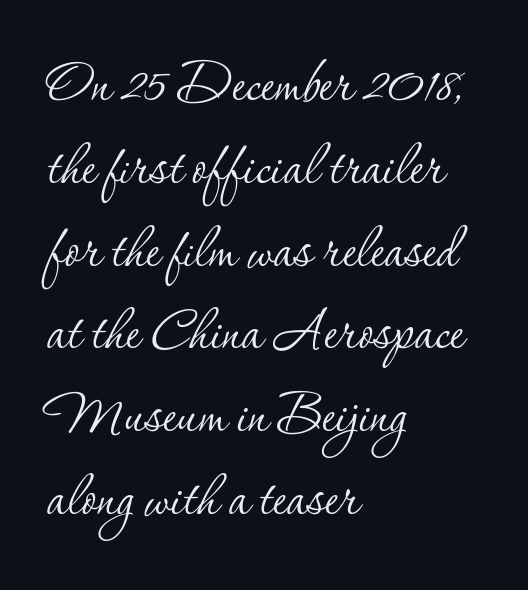
The characters display serif detailing at their extremities. Between one letter and the next there's only the usual sliver of space. This sample has the flowing, uneven cadence of proportional lettering. Words float on clear page, feet unadorned.
